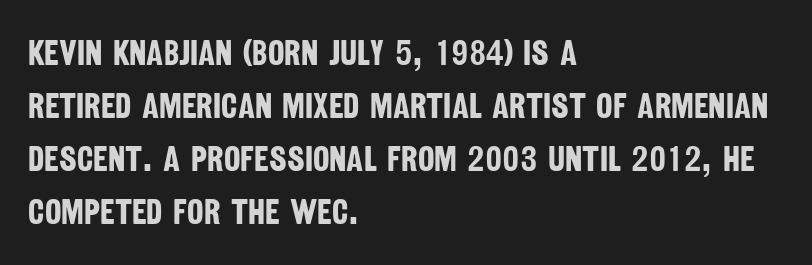
{"serif": "no", "bold": "yes", "weight": "bold", "width": "condensed", "stroke_contrast": "low", "x_height": "large", "monospaced": "no", "underline": "no", "align": "left", "line_spacing": "normal", "line_spacing_ratio": 1.51, "letter_spacing": "normal", "letter_spacing_em": 0.0, "glyph_px": 35}
